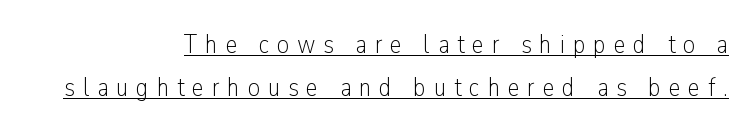
{"italic": "no", "bold": "no", "underline": "yes", "align": "right", "line_spacing": "normal", "line_spacing_ratio": 1.59, "letter_spacing": "wide", "letter_spacing_em": 0.29, "glyph_px": 27}
